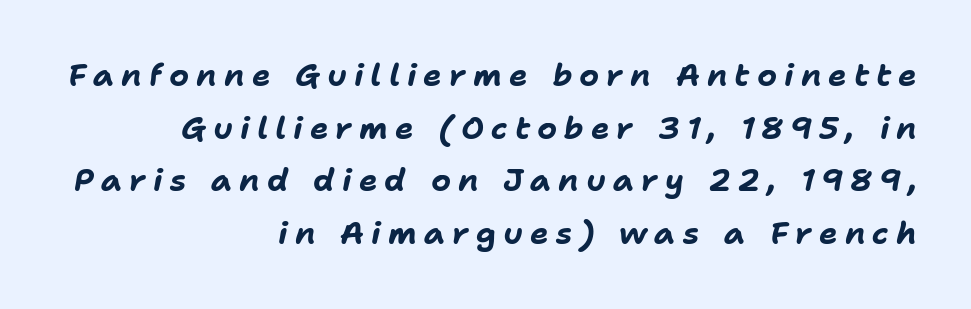
Q: Is the text bold? A: Yes.
Q: Is the text italic (slanted)? A: Yes, it leans right by about 11 degrees.
Q: Is the text underlined? A: No.
Q: How is the paragraph aligned? A: Right-aligned.
Q: Is the spacing between letters normal or unusually wide? A: Unusually wide.
Q: Is the spacing between lines tight, normal or loose? A: Normal.
Q: Width (condensed, normal, or wide)? A: Normal.
Q: Stroke contrast? A: Low.
Q: x-height? A: Medium.
Q: Monospaced? A: No.
